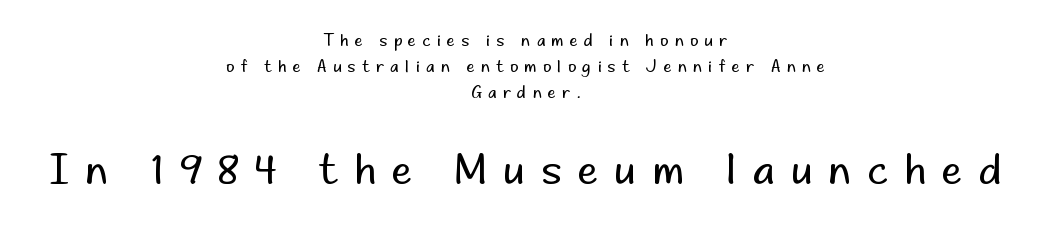
This is not heavy type; no bold has been used. This sample has the flowing, uneven cadence of proportional lettering. Tracking here is generous; glyphs stand well apart from one another. Between these two stacked blocks, the lower one wins on size.
